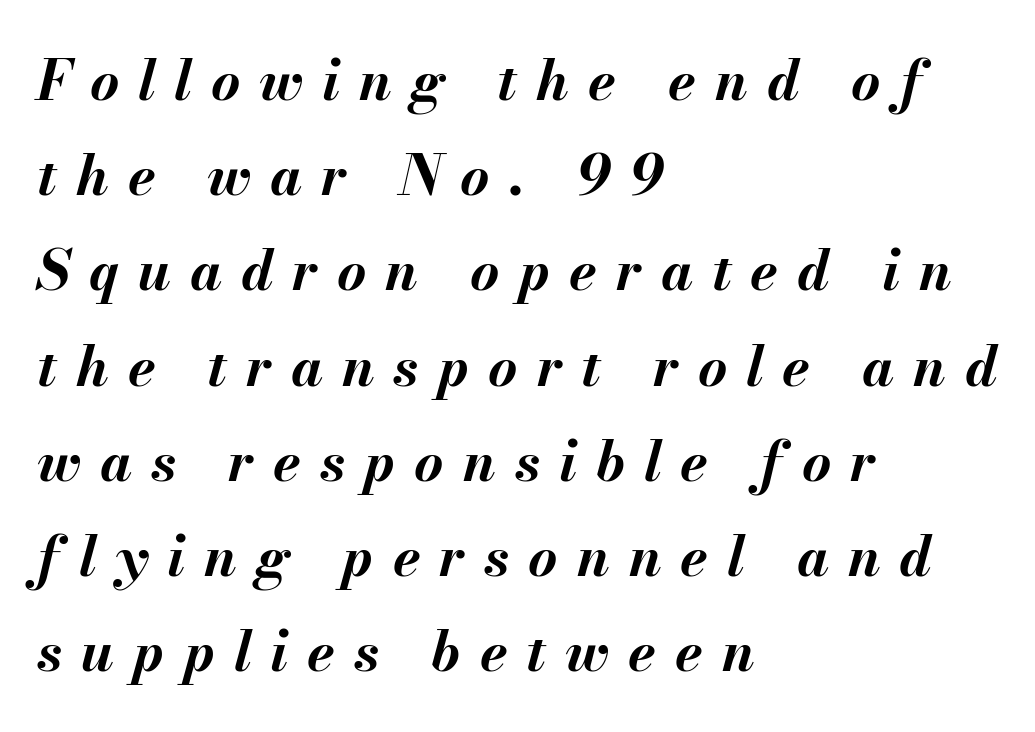
Q: Is the text bold? A: Yes.
Q: Is the text italic (slanted)? A: Yes, it leans right by about 13 degrees.
Q: Is the text underlined? A: No.
Q: How is the paragraph aligned? A: Left-aligned.
Q: Is the spacing between letters normal or unusually wide? A: Unusually wide.
Q: Is the spacing between lines tight, normal or loose? A: Normal.
Q: Width (condensed, normal, or wide)? A: Normal.
Q: Stroke contrast? A: Medium.
Q: x-height? A: Small.
Q: Monospaced? A: No.
